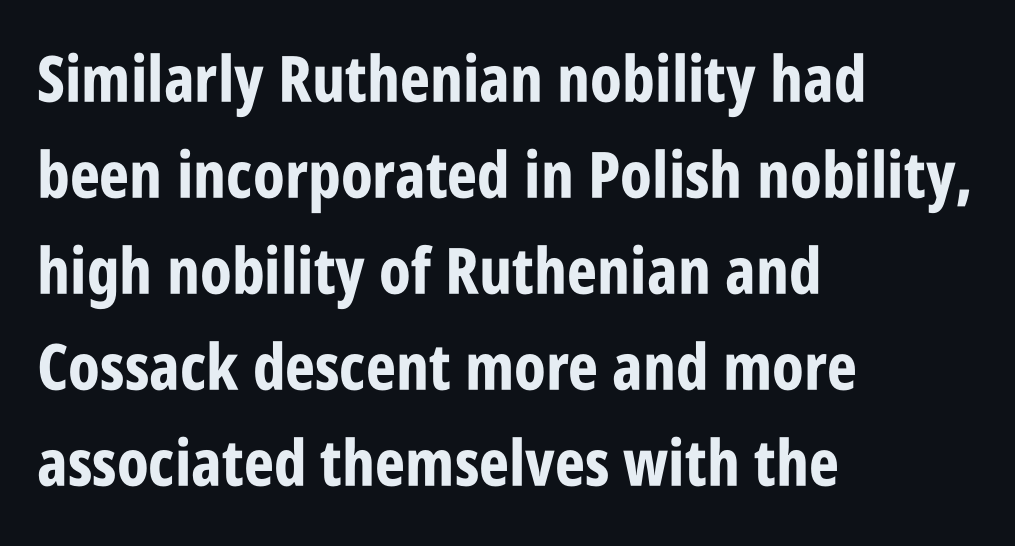
The image shows 64 px bold, condensed sans-serif type, upright; set left-aligned, normal line spacing (1.5x), normal letter spacing, not underlined; low stroke contrast and a large x-height.
